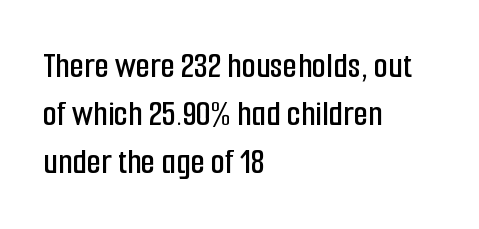
The image shows 37 px condensed sans-serif type, upright; set left-aligned, normal line spacing (1.3x), normal letter spacing, not underlined; low stroke contrast and a medium x-height.
